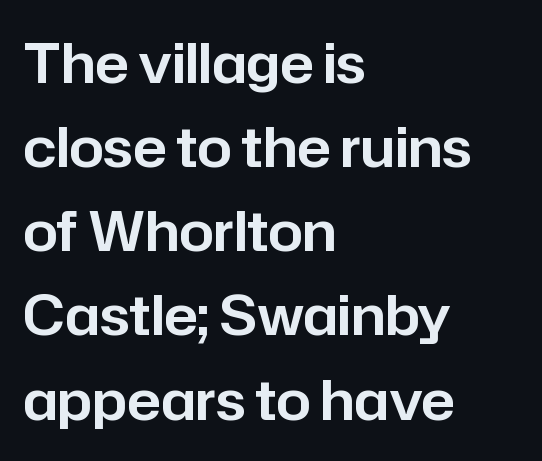
This rendering leaves character spacing at its baseline value. The area under the type is left untouched. The rendering anchors every line to the left-hand side. Spacing verdict: proportional, widths tailored to each character.
